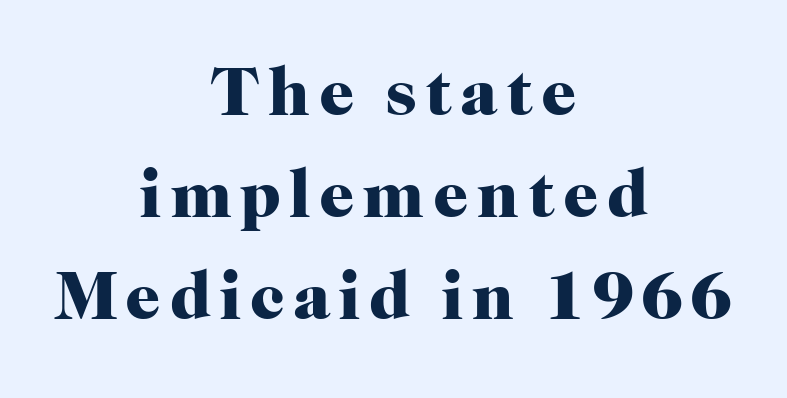
The passage shown is emphatically bold. The rendering uses natural spacing where letterforms have individual widths. Rendered with straight, roman letterforms. Layout note: lines centered.
